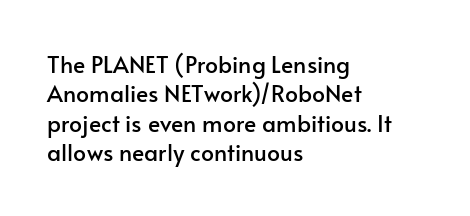
The image shows 23 px text type, upright; set left-aligned, normal line spacing (1.28x), normal letter spacing, not underlined.
